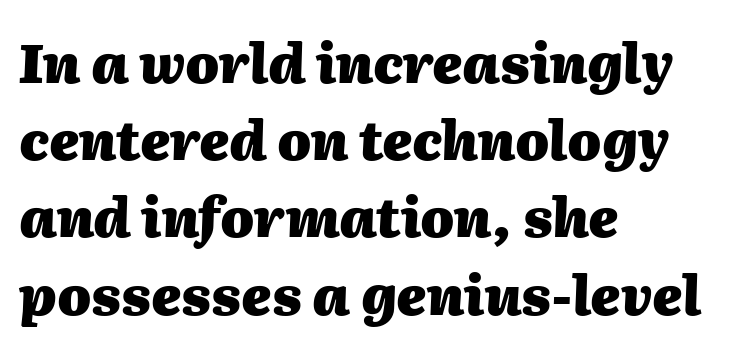
{"italic": "yes", "lean": "right", "slant_degrees": 2, "bold": "yes", "weight": "heavy", "width": "normal", "stroke_contrast": "medium", "x_height": "medium", "monospaced": "no", "underline": "no", "align": "left", "line_spacing": "normal", "line_spacing_ratio": 1.43, "letter_spacing": "normal", "letter_spacing_em": 0.0, "glyph_px": 54}
